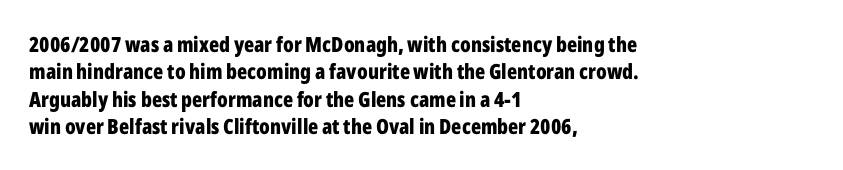
Q: Is the text bold? A: Yes.
Q: Is the text italic (slanted)? A: No, it is upright.
Q: Is the text underlined? A: No.
Q: How is the paragraph aligned? A: Left-aligned.
Q: Is the spacing between letters normal or unusually wide? A: Normal.
Q: Is the spacing between lines tight, normal or loose? A: Normal.
